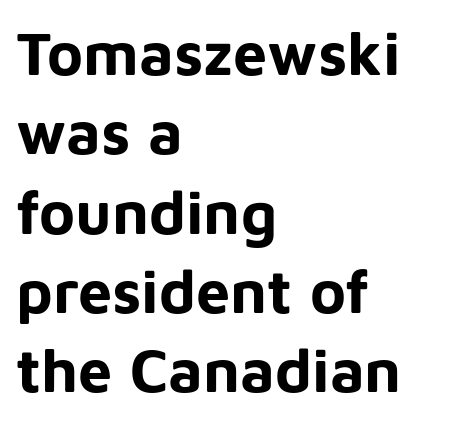
The image shows 61 px bold sans-serif type, upright; set left-aligned, normal line spacing (1.3x), normal letter spacing, not underlined; low stroke contrast and a medium x-height.
